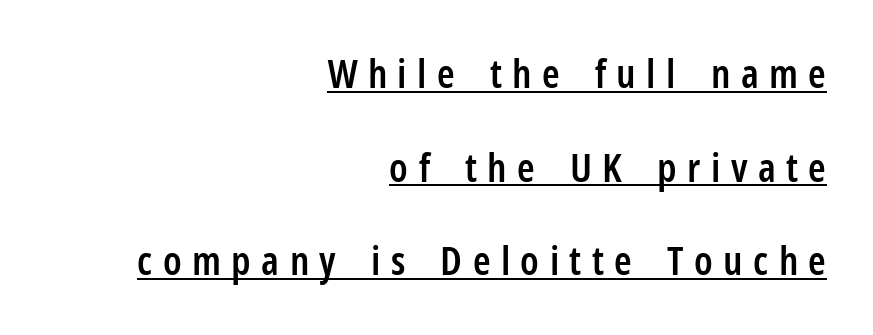
Q: Is the text bold? A: Semi-bold.
Q: Is the text italic (slanted)? A: No, it is upright.
Q: Is the typeface a serif or a sans-serif typeface? A: Sans-serif.
Q: Is the text underlined? A: Yes.
Q: How is the paragraph aligned? A: Right-aligned.
Q: Is the spacing between letters normal or unusually wide? A: Unusually wide.
Q: Is the spacing between lines tight, normal or loose? A: Loose.
Q: Width (condensed, normal, or wide)? A: Condensed.
Q: Stroke contrast? A: Low.
Q: x-height? A: Medium.
Q: Monospaced? A: No.
